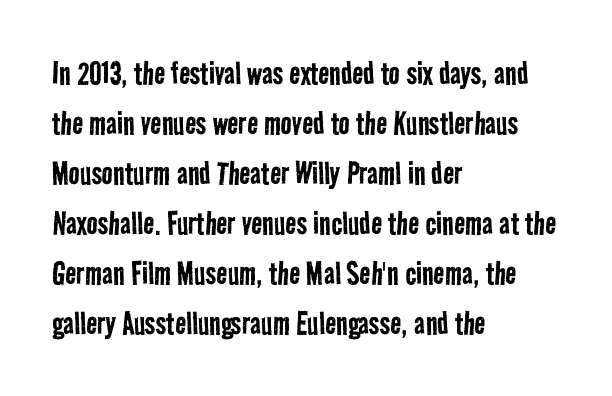
Q: Is the text bold? A: No.
Q: Is the typeface a serif or a sans-serif typeface? A: Sans-serif.
Q: Is the text underlined? A: No.
Q: How is the paragraph aligned? A: Left-aligned.
Q: Is the spacing between letters normal or unusually wide? A: Normal.
Q: Is the spacing between lines tight, normal or loose? A: Normal.
Q: Width (condensed, normal, or wide)? A: Condensed.
Q: Stroke contrast? A: Low.
Q: x-height? A: Medium.
Q: Monospaced? A: No.
